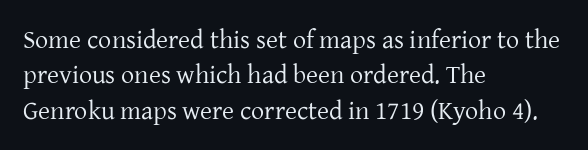
Q: Is the text bold? A: No.
Q: Is the text italic (slanted)? A: No, it is upright.
Q: Is the text underlined? A: No.
Q: How is the paragraph aligned? A: Left-aligned.
Q: Is the spacing between letters normal or unusually wide? A: Normal.
Q: Is the spacing between lines tight, normal or loose? A: Normal.
